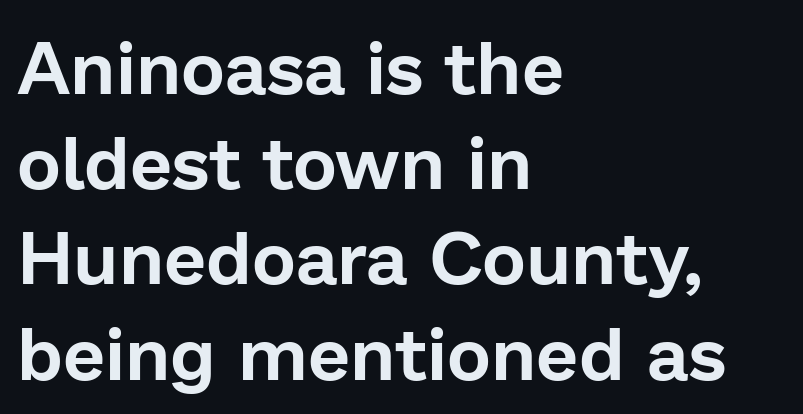
Q: Is the text italic (slanted)? A: No, it is upright.
Q: Is the typeface a serif or a sans-serif typeface? A: Sans-serif.
Q: Is the text underlined? A: No.
Q: How is the paragraph aligned? A: Left-aligned.
Q: Is the spacing between letters normal or unusually wide? A: Normal.
Q: Is the spacing between lines tight, normal or loose? A: Normal.
Q: Width (condensed, normal, or wide)? A: Normal.
Q: Stroke contrast? A: Low.
Q: x-height? A: Medium.
Q: Monospaced? A: No.
